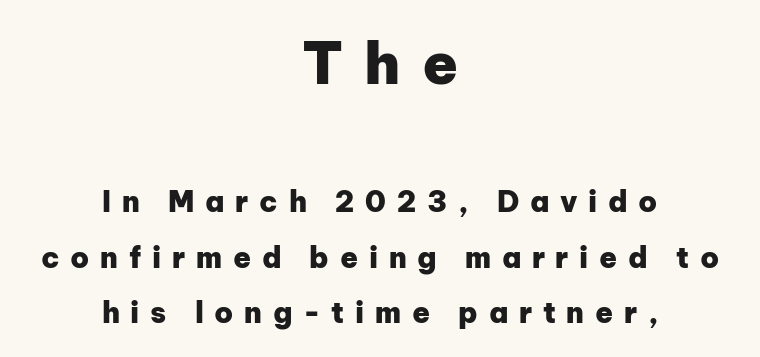
The image shows 58 px heavy sans-serif type, upright; set centered, loose line spacing (1.91x), unusually wide letter spacing (+0.37 em), not underlined; the first (top) block is 2.0x larger; low stroke contrast and a medium x-height.
